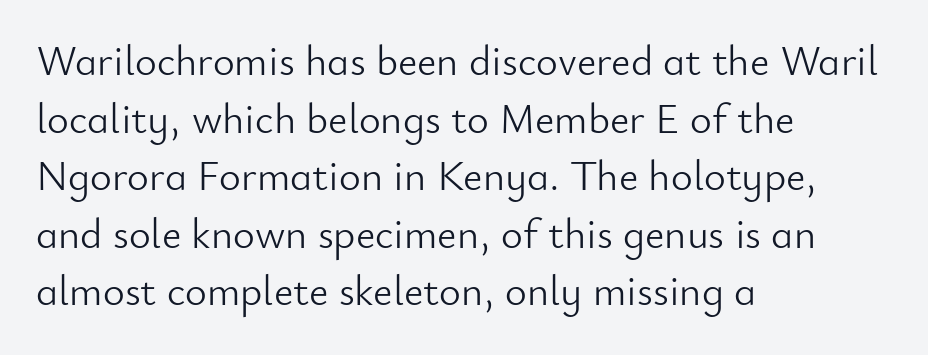
The image shows 42 px light sans-serif type, upright; set left-aligned, normal line spacing (1.37x), normal letter spacing, not underlined; low stroke contrast and a small x-height.
